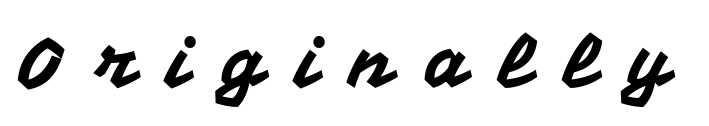
The image shows 70 px sans-serif type; set unusually wide letter spacing (+0.44 em), not underlined; medium stroke contrast and a medium x-height.
